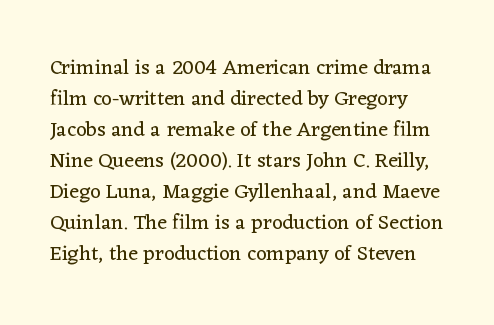
Q: Is the text bold? A: No.
Q: Is the text italic (slanted)? A: No, it is upright.
Q: Is the text underlined? A: No.
Q: Is the spacing between letters normal or unusually wide? A: Normal.
Q: Is the spacing between lines tight, normal or loose? A: Normal.
